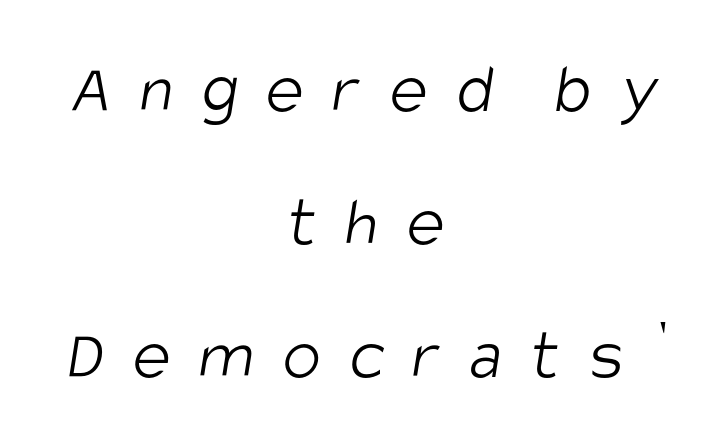
These lines are centered, leaving both edges ragged. These lines are rendered in a variable-pitch font. No feet cap the strokes, marking this as sans-serif type. The characters are drawn with everyday or finer stroke widths. A clean baseline with only descenders dipping below it. How are the letters spaced? Widely, with obvious added tracking.
